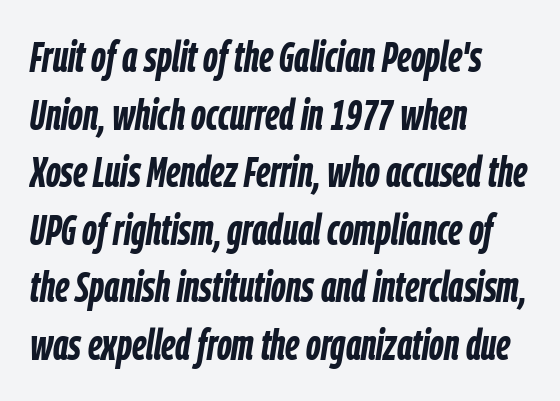
The image shows 43 px semibold, condensed type, italic (leaning right); set left-aligned, normal line spacing (1.34x), normal letter spacing, not underlined; low stroke contrast and a medium x-height.
